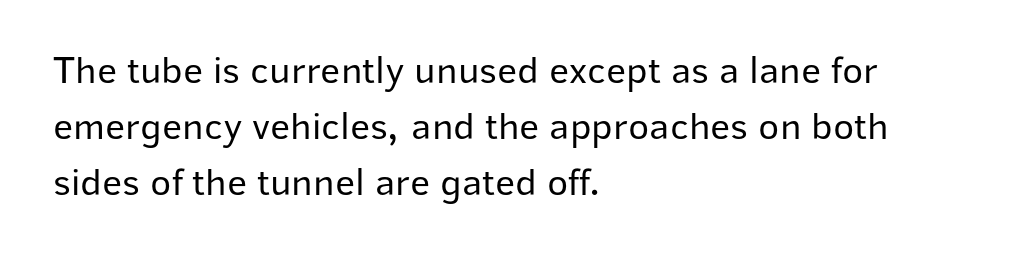
Is the letter spacing exaggerated? No — it looks like the ordinary default. The text block is weighted toward the left margin, trailing off unevenly rightward. Typographically, this falls in the sans-serif category. In terms of posture, this sample is upright.
